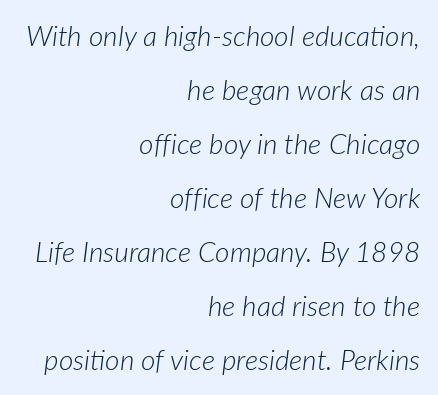
{"italic": "yes", "lean": "right", "slant_degrees": 7, "bold": "no", "weight": "light", "width": "normal", "stroke_contrast": "low", "x_height": "medium", "monospaced": "no", "underline": "no", "align": "right", "line_spacing": "loose", "line_spacing_ratio": 1.93, "letter_spacing": "normal", "letter_spacing_em": 0.0, "glyph_px": 28}
